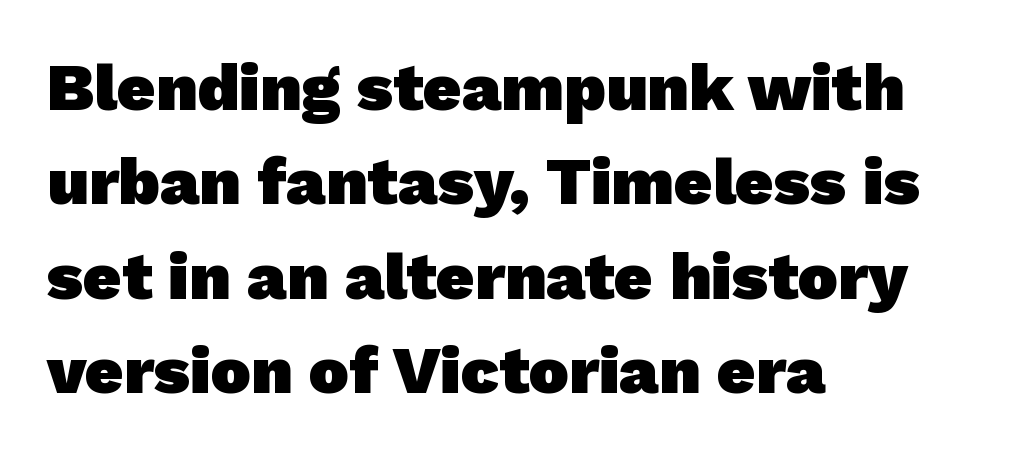
Students, observe: this is what conventionally led text looks like. Classification — sans serif. Inter-character spacing is left at the font's built-in metrics. The setting favours the left margin, as ordinary paragraphs usually do.
